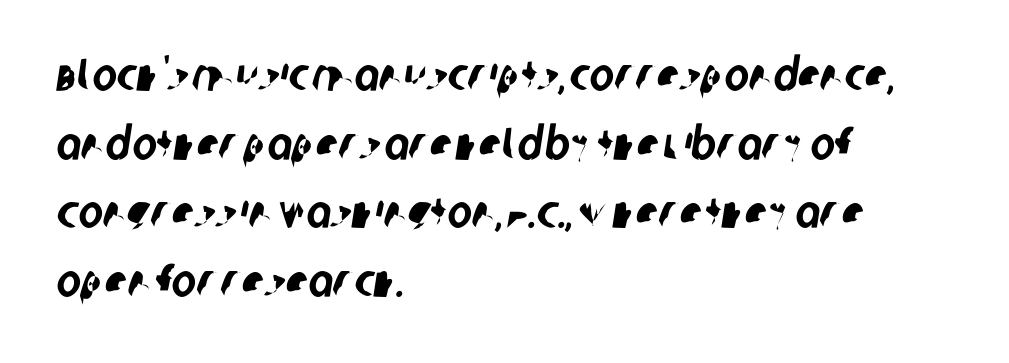
{"serif": "no", "width": "condensed", "stroke_contrast": "low", "x_height": "large", "monospaced": "no", "underline": "no", "align": "left", "line_spacing": "normal", "line_spacing_ratio": 1.49, "letter_spacing": "normal", "letter_spacing_em": 0.0, "glyph_px": 46}
